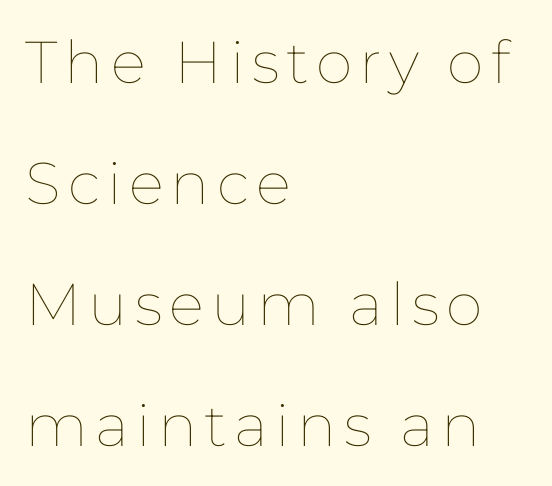
Stems and bowls with no extra thickness — not bold. The setting favours the left margin, as ordinary paragraphs usually do. The specimen reads as upright at a glance. Type without underlining. Think of a printed novel: that variable character pitch is what you see here. Leading: increased.
